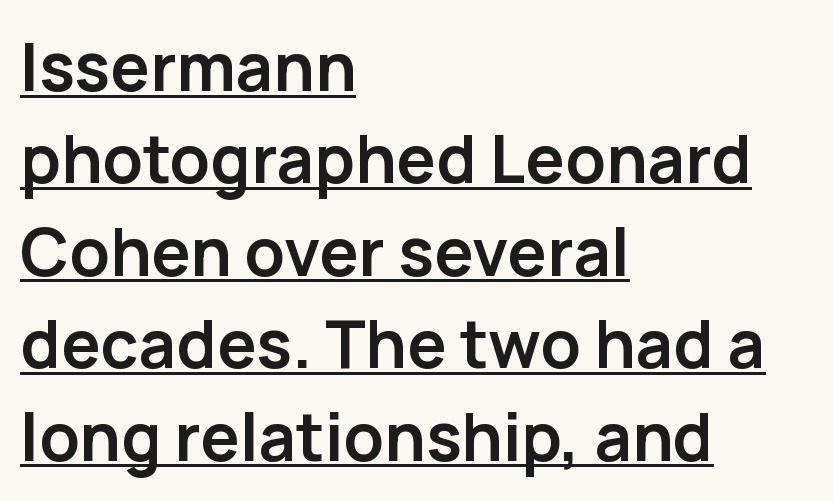
{"serif": "no", "italic": "no", "bold": "yes", "weight": "semibold", "width": "normal", "stroke_contrast": "low", "x_height": "medium", "monospaced": "no", "underline": "yes", "align": "left", "line_spacing": "normal", "line_spacing_ratio": 1.4, "letter_spacing": "normal", "letter_spacing_em": 0.0, "glyph_px": 66}
